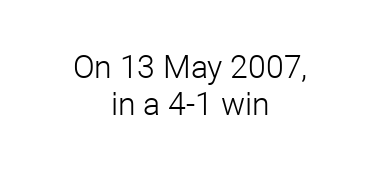
Quick note: underline off. Observe the absence of serifs on each vertical stroke in this sample. Notice how the passage keeps no hard edge, just a central spine. Does the lettering tilt? It doesn't — this is upright. The face used here is rendered with its standard letterfit.
